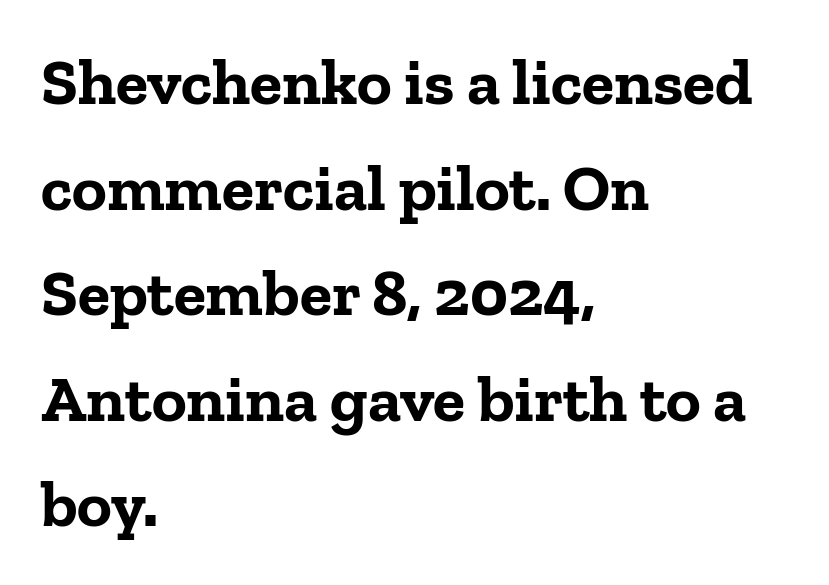
The image shows 66 px bold serif type, upright; set left-aligned, normal line spacing (1.6x), normal letter spacing, not underlined; low stroke contrast and a medium x-height.
